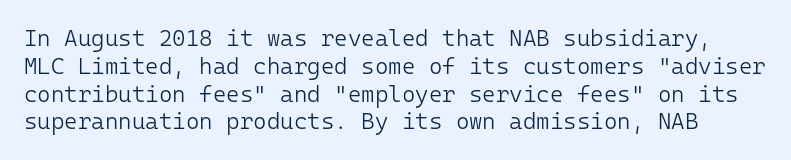
The image shows 23 px text type, upright; set line spacing 1.21x, normal letter spacing, not underlined.
